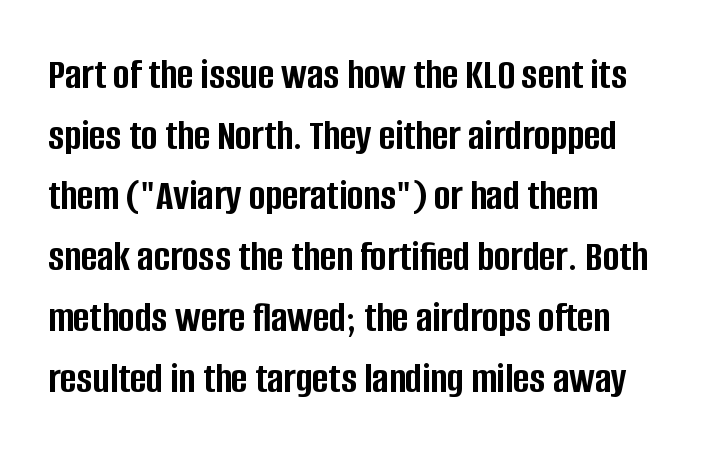
These lines sit exactly where default settings would place them. On the weight axis this lands at bold, roughly 700. Unlike a traditional serif, this face leaves its strokes unadorned. How are the letters spaced? Ordinarily, with no added tracking. The specimen reads as upright at a glance.
